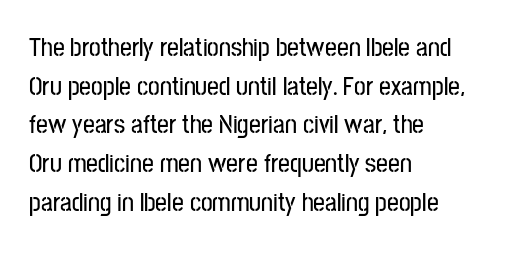
{"italic": "no", "underline": "no", "align": "left", "line_spacing": "normal", "line_spacing_ratio": 1.49, "letter_spacing": "normal", "letter_spacing_em": 0.0, "glyph_px": 26}
